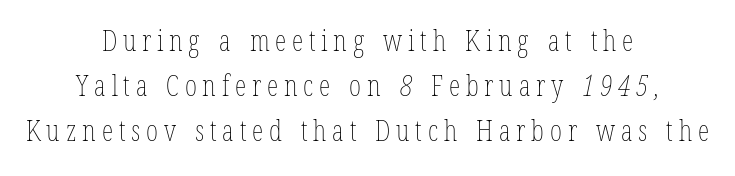
Q: Is the text bold? A: No.
Q: Is the text underlined? A: No.
Q: How is the paragraph aligned? A: Centered.
Q: Is the spacing between letters normal or unusually wide? A: Unusually wide.
Q: Is the spacing between lines tight, normal or loose? A: Normal.
Q: Width (condensed, normal, or wide)? A: Condensed.
Q: Stroke contrast? A: Low.
Q: x-height? A: Medium.
Q: Monospaced? A: No.
